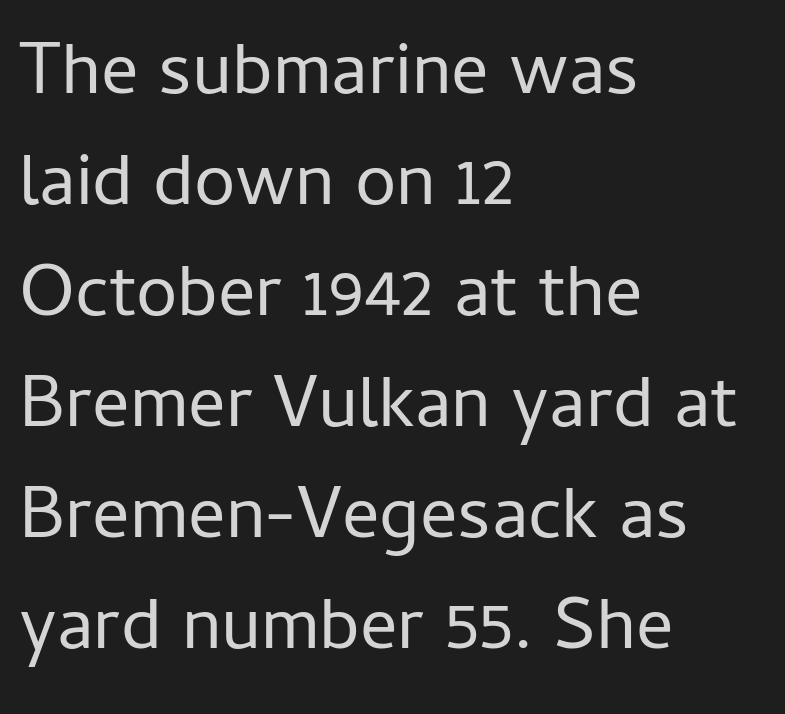
{"serif": "no", "italic": "no", "bold": "no", "weight": "regular", "width": "normal", "stroke_contrast": "low", "x_height": "medium", "monospaced": "no", "underline": "no", "align": "left", "line_spacing": "normal", "line_spacing_ratio": 1.5, "letter_spacing": "normal", "letter_spacing_em": 0.0, "glyph_px": 74}
